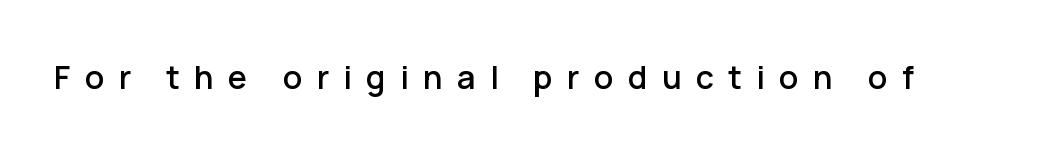
The image shows 32 px sans-serif type, upright; set unusually wide letter spacing (+0.45 em), not underlined; low stroke contrast and a medium x-height.
